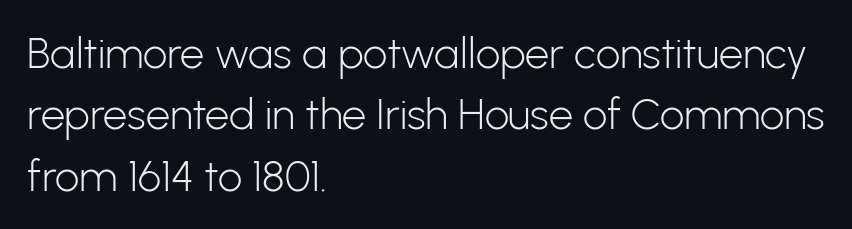
The passage shown is typeset with a sans-serif family. Students, note that the glyphs here touch the page at normal intervals. A normal amount of white space separates one row of letters from the next. Weight class: somewhere from thin through regular. Descenders hang freely into open space. Proportional: the letters do not fall into vertical columns.
